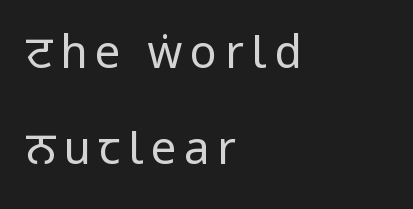
Q: Is the text bold? A: No.
Q: Is the text italic (slanted)? A: No, it is upright.
Q: Is the typeface a serif or a sans-serif typeface? A: Sans-serif.
Q: Is the text underlined? A: No.
Q: How is the paragraph aligned? A: Left-aligned.
Q: Is the spacing between lines tight, normal or loose? A: Loose.
Q: Width (condensed, normal, or wide)? A: Condensed.
Q: Stroke contrast? A: Low.
